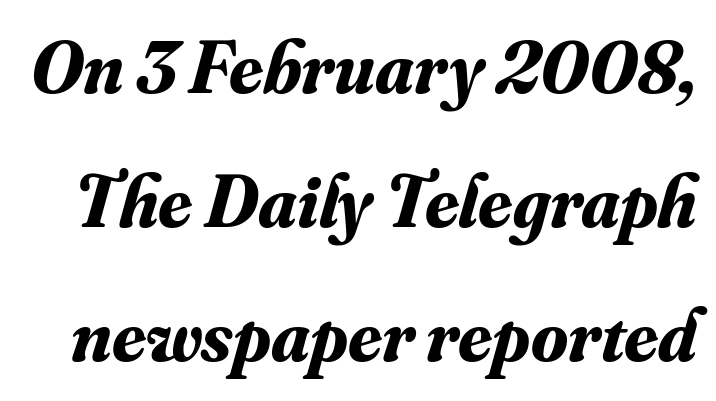
This sample has the flowing, uneven cadence of proportional lettering. The letters are slanted; this is an italic face. This sample uses a serif face. Bold? Absolutely — the strokes are thick and heavy. Underlining? Definitely not there. Caption: standard tracking, unaltered.
